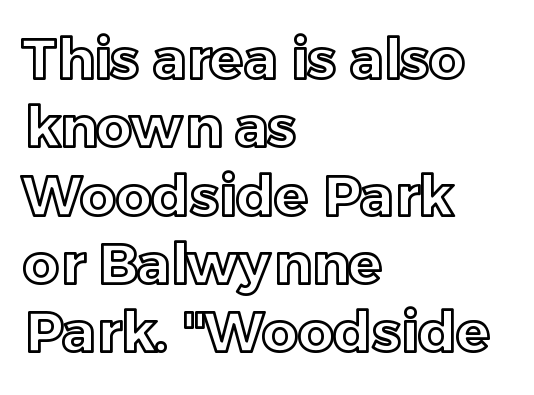
The zone under the glyphs is completely vacant. There is no visible air inserted between adjacent glyphs. One-word summary of the alignment: left. A roman cut, with each character standing at attention. Note the varied advance widths — an 'i' is clearly narrower than an 'm'.
